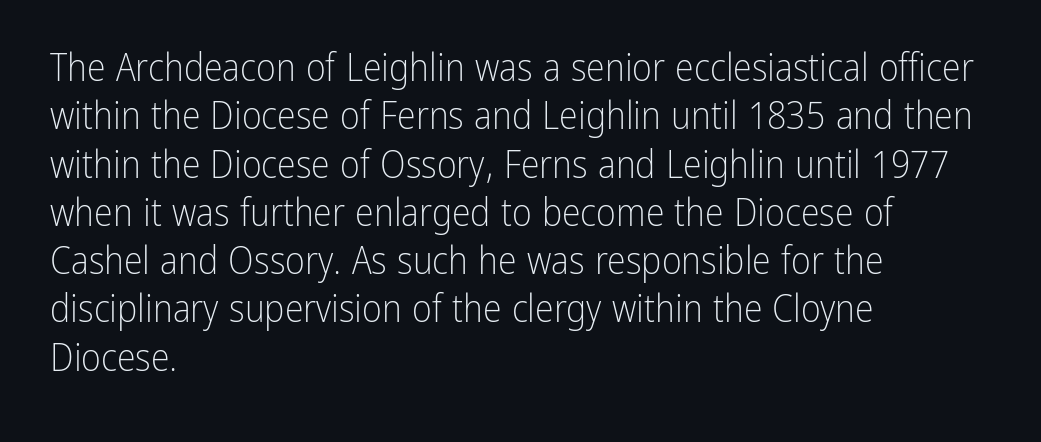
The rendering anchors every line to the left-hand side. Stroke thickness stays within the range of a standard reading face or lighter. Each letter keeps its own natural width here, so spacing adapts to shape. Serif or sans? Sans — the stroke terminals are bare. Anything drawn beneath the words? Only blank space. Is there any slant? The stems are plumb.
